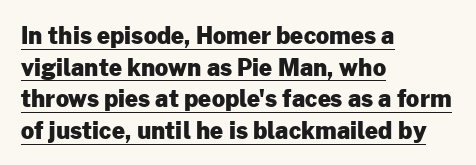
On the weight axis this lands at bold, roughly 700. Looks like someone drew a line under every word here. The letterforms sit shoulder to shoulder at normal distance. The space between consecutive lines is moderate. Compared with a centered layout, this one pins lines to the left instead. A roman cut, with each character standing at attention.
